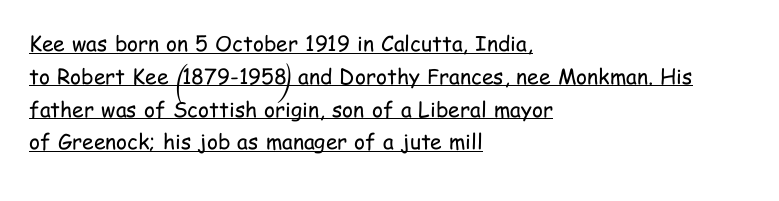
The image shows 21 px text type, upright; set left-aligned, normal line spacing (1.56x), normal letter spacing, underlined.
